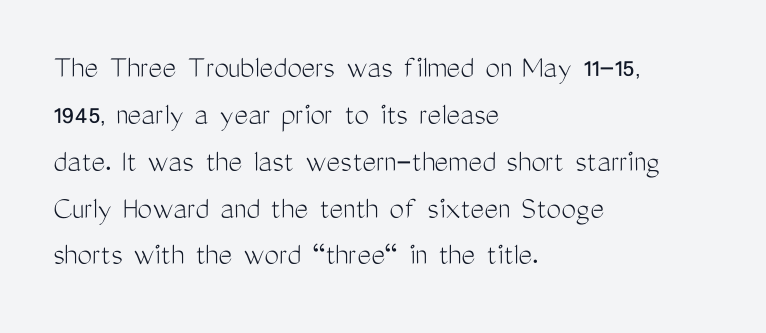
Whoever set this chose a conventional vertical rhythm. Every row of glyphs begins at an identical x-position on the left. This is sans-serif lettering, the kind often seen on screens and signage. Does the lettering tilt? It doesn't — this is upright. No extra ink here — the face is not bold. Looks like regular typesetting: each glyph gets only the width it needs.
